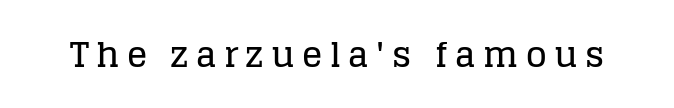
Q: Is the text italic (slanted)? A: No, it is upright.
Q: Is the typeface a serif or a sans-serif typeface? A: Serif.
Q: Is the text underlined? A: No.
Q: Is the spacing between letters normal or unusually wide? A: Unusually wide.
Q: Width (condensed, normal, or wide)? A: Normal.
Q: Stroke contrast? A: Low.
Q: x-height? A: Large.
Q: Monospaced? A: No.
